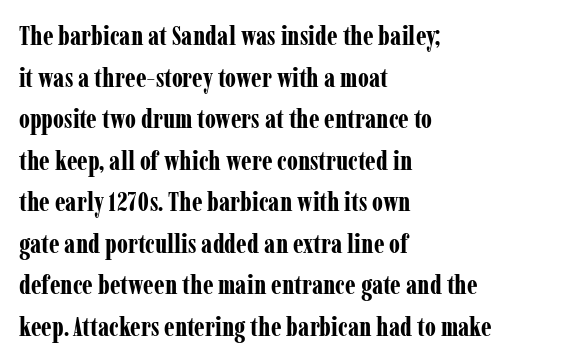
Q: Is the text bold? A: Yes.
Q: Is the text italic (slanted)? A: No, it is upright.
Q: Is the text underlined? A: No.
Q: How is the paragraph aligned? A: Left-aligned.
Q: Is the spacing between letters normal or unusually wide? A: Normal.
Q: Is the spacing between lines tight, normal or loose? A: Normal.
